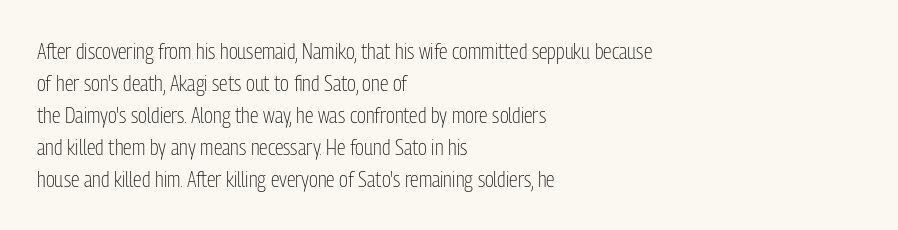
Weight: in the light-to-regular range. These lines keep a tight, regular rhythm from letter to letter. Any mark beneath the type? The region is blank. Left-aligned paragraph, ragged on the right. If you drew a line through each stem, it would be perfectly vertical. Honestly, the row spacing looks completely unremarkable.
